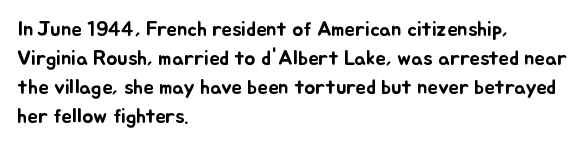
The image shows 21 px text type, upright; set left-aligned, normal line spacing (1.38x), normal letter spacing, not underlined.
